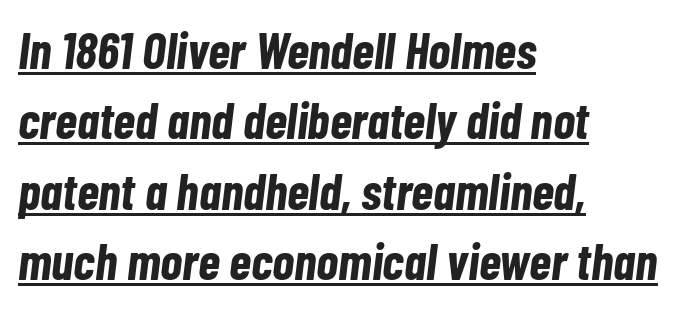
{"italic": "yes", "lean": "right", "slant_degrees": 7, "bold": "yes", "weight": "bold", "width": "condensed", "stroke_contrast": "low", "x_height": "medium", "monospaced": "no", "underline": "yes", "align": "left", "line_spacing": "normal", "line_spacing_ratio": 1.38, "letter_spacing": "normal", "letter_spacing_em": 0.0, "glyph_px": 51}
